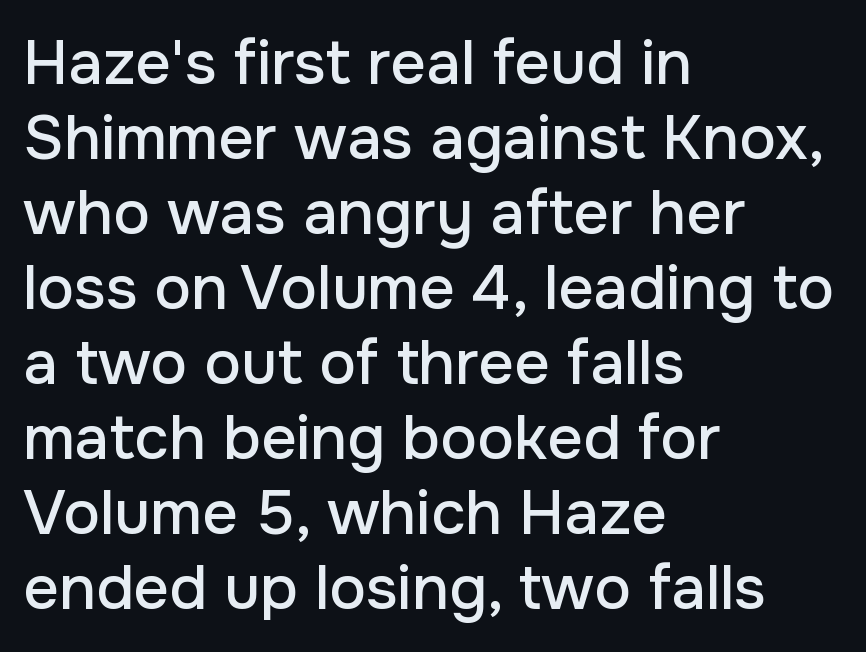
The image shows 62 px sans-serif type, upright; set left-aligned, line spacing 1.21x, normal letter spacing, not underlined; low stroke contrast and a medium x-height.
